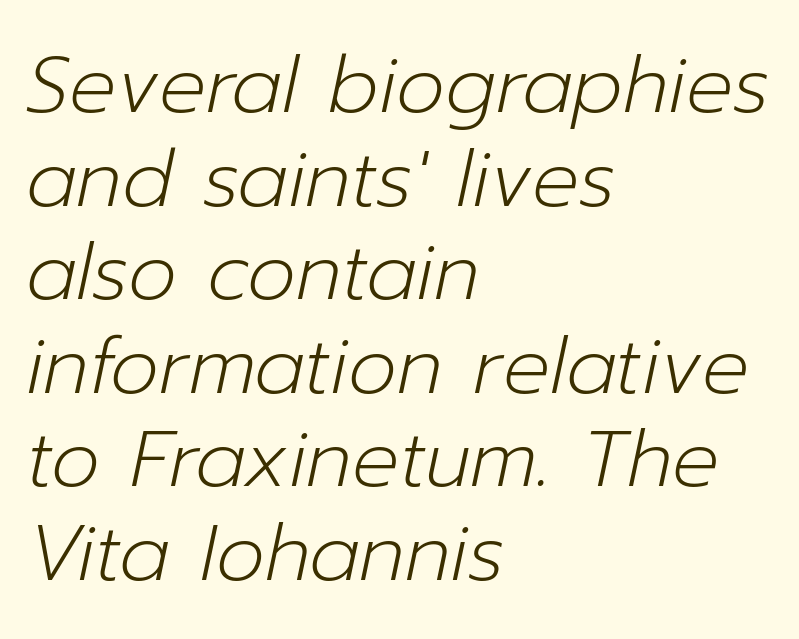
Q: Is the text bold? A: No.
Q: Is the text italic (slanted)? A: Yes, it leans right by about 12 degrees.
Q: Is the text underlined? A: No.
Q: How is the paragraph aligned? A: Left-aligned.
Q: Is the spacing between letters normal or unusually wide? A: Normal.
Q: Width (condensed, normal, or wide)? A: Normal.
Q: Stroke contrast? A: Low.
Q: x-height? A: Medium.
Q: Monospaced? A: No.
